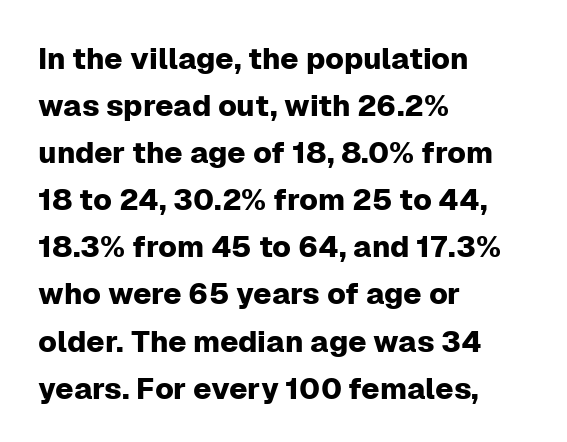
The image shows 30 px sans-serif type, upright; set left-aligned, normal line spacing (1.57x), normal letter spacing, not underlined; low stroke contrast and a medium x-height.
